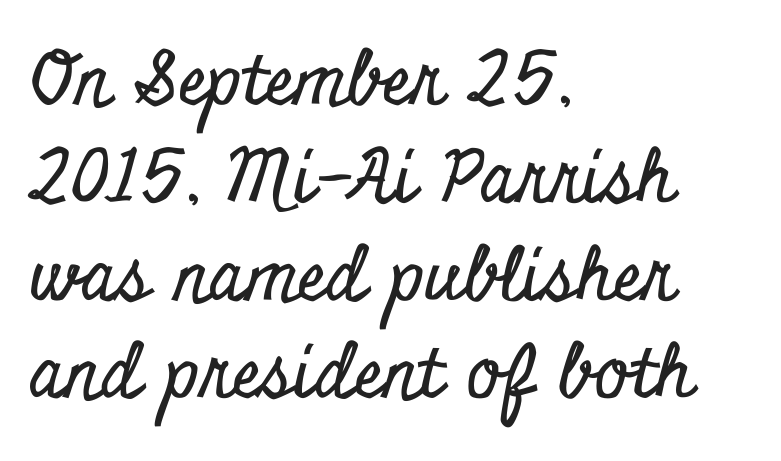
{"serif": "yes", "width": "condensed", "stroke_contrast": "low", "x_height": "small", "monospaced": "no", "underline": "no", "align": "left", "line_spacing": "normal", "line_spacing_ratio": 1.34, "letter_spacing": "normal", "letter_spacing_em": 0.0, "glyph_px": 73}
